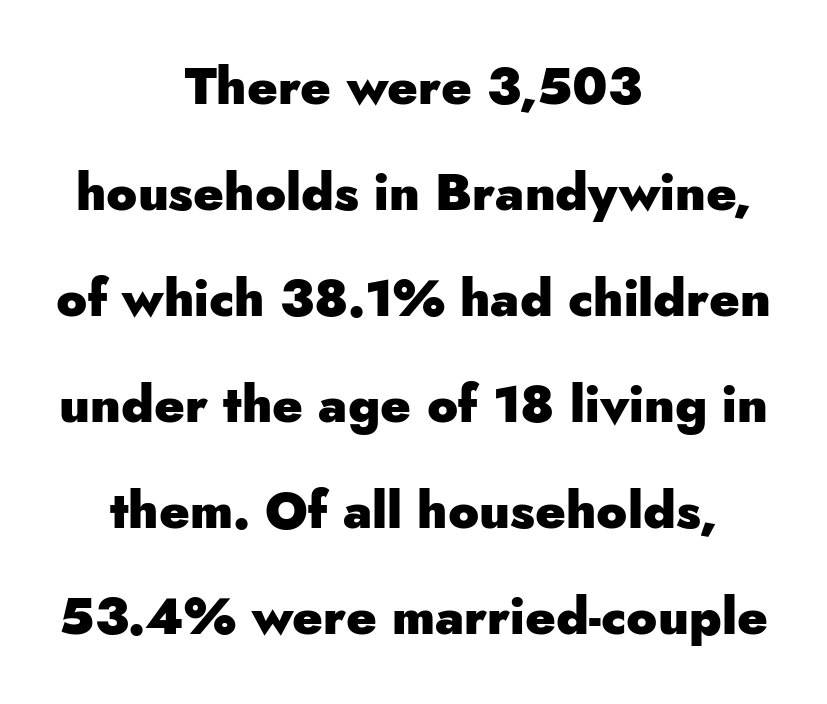
Q: Is the text bold? A: Yes.
Q: Is the text italic (slanted)? A: No, it is upright.
Q: Is the typeface a serif or a sans-serif typeface? A: Sans-serif.
Q: Is the text underlined? A: No.
Q: How is the paragraph aligned? A: Centered.
Q: Is the spacing between letters normal or unusually wide? A: Normal.
Q: Is the spacing between lines tight, normal or loose? A: Loose.
Q: Width (condensed, normal, or wide)? A: Normal.
Q: Stroke contrast? A: Low.
Q: x-height? A: Small.
Q: Monospaced? A: No.
